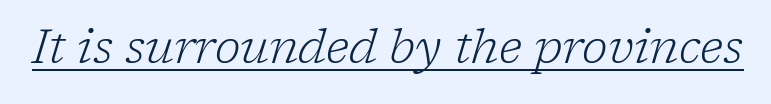
{"serif": "yes", "italic": "yes", "lean": "right", "slant_degrees": 17, "bold": "no", "weight": "light", "width": "normal", "stroke_contrast": "low", "x_height": "medium", "monospaced": "no", "underline": "yes", "letter_spacing": "normal", "letter_spacing_em": 0.0, "glyph_px": 47}
